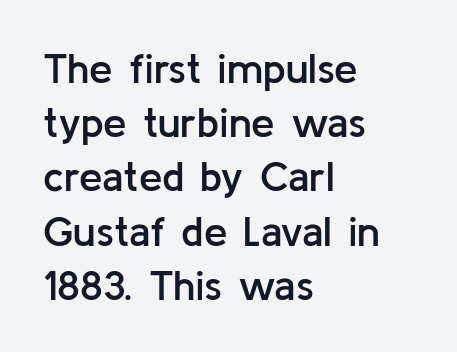
{"serif": "no", "italic": "no", "bold": "semi", "weight": "semibold", "width": "normal", "stroke_contrast": "low", "x_height": "medium", "monospaced": "no", "underline": "no", "align": "left", "line_spacing": "normal", "line_spacing_ratio": 1.29, "letter_spacing": "normal", "letter_spacing_em": 0.0, "glyph_px": 42}
